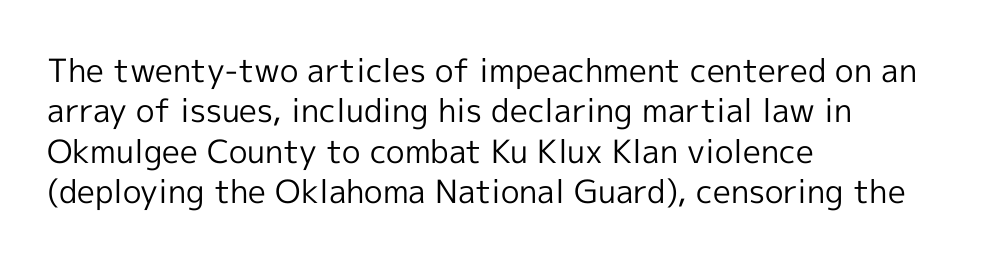
{"serif": "no", "italic": "no", "bold": "no", "weight": "regular", "width": "normal", "x_height": "medium", "monospaced": "no", "underline": "no", "align": "left", "line_spacing": "normal", "line_spacing_ratio": 1.26, "letter_spacing": "normal", "letter_spacing_em": 0.0, "glyph_px": 32}
